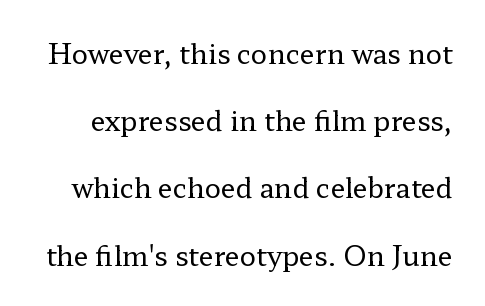
{"italic": "no", "bold": "no", "underline": "no", "line_spacing": "loose", "line_spacing_ratio": 2.49, "letter_spacing": "normal", "letter_spacing_em": 0.0, "glyph_px": 27}
